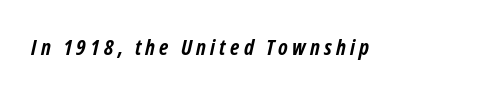
The glyphs have the mass of a bold cut. These lines were composed using italics. Underlining? Definitely not there.
